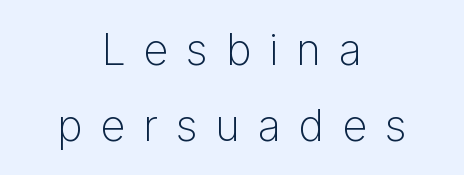
Does the copy run flush right? No — it is centered line by line. Nothing sits at the stroke ends, so this counts as sans-serif. Any mark beneath the type? The region is blank. Ink coverage per letter is moderate at most. The gaps between neighbouring characters are conspicuously large. Do the characters align in a grid? No, the font is proportional.
